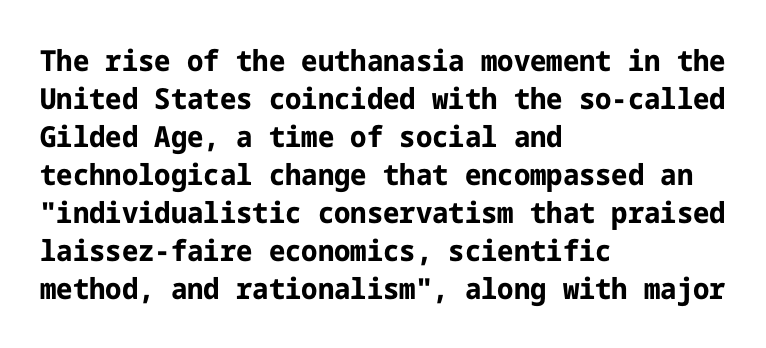
What weight is shown? A full bold with thick strokes. Honestly, the row spacing looks completely unremarkable. Only glyphs here, with clear space below each row. Does the lettering tilt? It doesn't — this is upright. The tracking reads as untouched default to a designer's eye. The passage shown is typeset with a sans-serif family.
